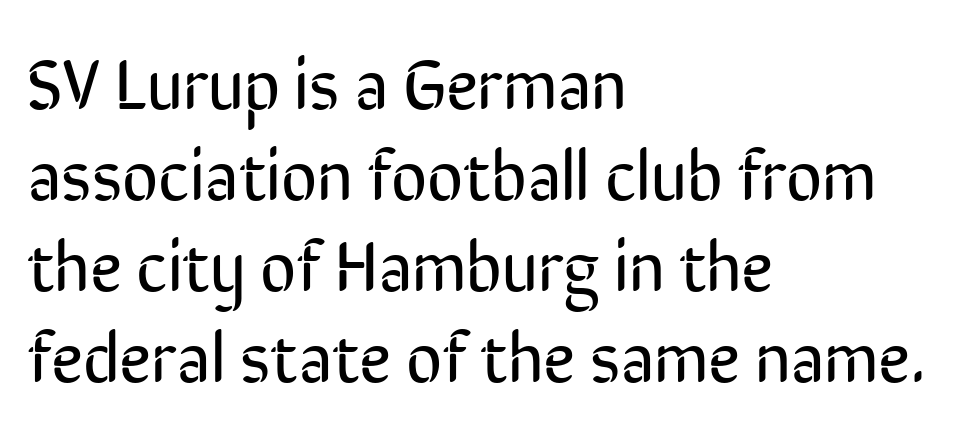
Default kerning and tracking; the words read as compact shapes. The axis of the letterforms is exactly vertical. Here the designer chose a conventional face with non-uniform glyph widths. The rendering uses a moderate line-height, typical for paragraphs. Does the copy run flush right? No — it runs flush left.
